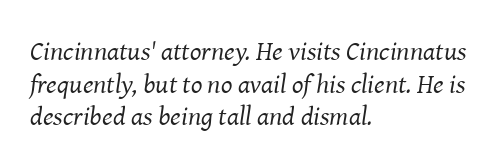
Q: Is the text bold? A: No.
Q: Is the text italic (slanted)? A: Yes, it leans right by about 8 degrees.
Q: Is the text underlined? A: No.
Q: How is the paragraph aligned? A: Left-aligned.
Q: Is the spacing between letters normal or unusually wide? A: Normal.
